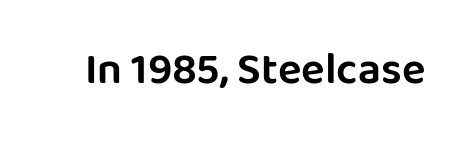
The image shows 44 px sans-serif type, upright; set normal letter spacing, not underlined; low stroke contrast and a large x-height.
